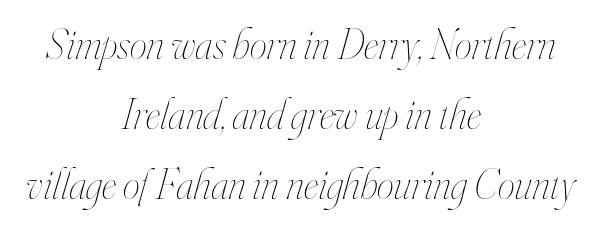
The image shows 43 px thin, condensed type, italic (leaning right); set centered, normal line spacing (1.63x), normal letter spacing, not underlined; high stroke contrast and a small x-height.
